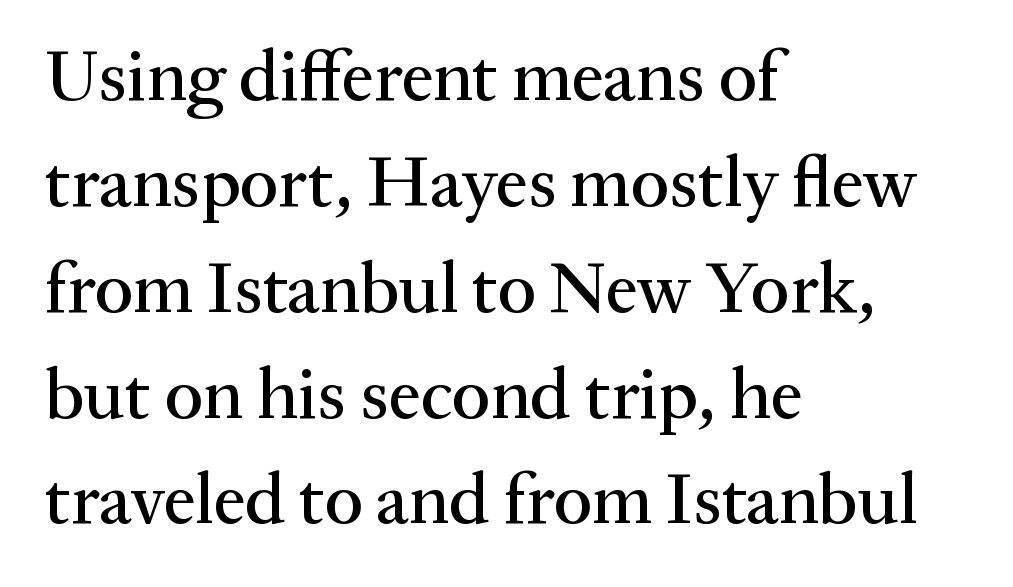
The image shows 72 px serif type, upright; set left-aligned, normal line spacing (1.47x), normal letter spacing, not underlined; medium stroke contrast and a medium x-height.
